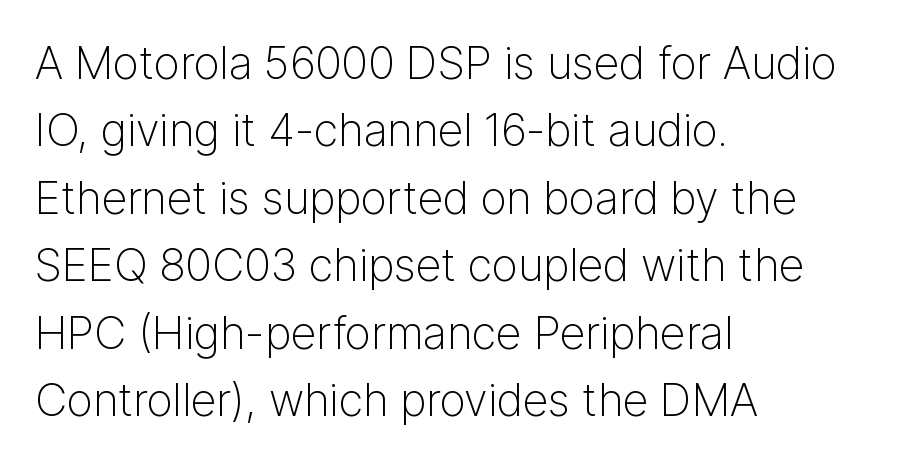
Q: Is the text bold? A: No.
Q: Is the text italic (slanted)? A: No, it is upright.
Q: Is the typeface a serif or a sans-serif typeface? A: Sans-serif.
Q: Is the text underlined? A: No.
Q: How is the paragraph aligned? A: Left-aligned.
Q: Is the spacing between letters normal or unusually wide? A: Normal.
Q: Is the spacing between lines tight, normal or loose? A: Normal.
Q: Width (condensed, normal, or wide)? A: Normal.
Q: Stroke contrast? A: Low.
Q: x-height? A: Medium.
Q: Monospaced? A: No.
